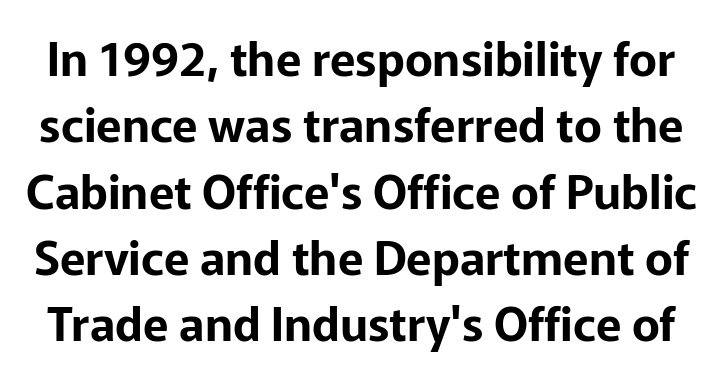
Q: Is the text italic (slanted)? A: No, it is upright.
Q: Is the typeface a serif or a sans-serif typeface? A: Sans-serif.
Q: Is the text underlined? A: No.
Q: Is the spacing between letters normal or unusually wide? A: Normal.
Q: Is the spacing between lines tight, normal or loose? A: Normal.
Q: Width (condensed, normal, or wide)? A: Normal.
Q: Stroke contrast? A: Low.
Q: x-height? A: Medium.
Q: Monospaced? A: No.
